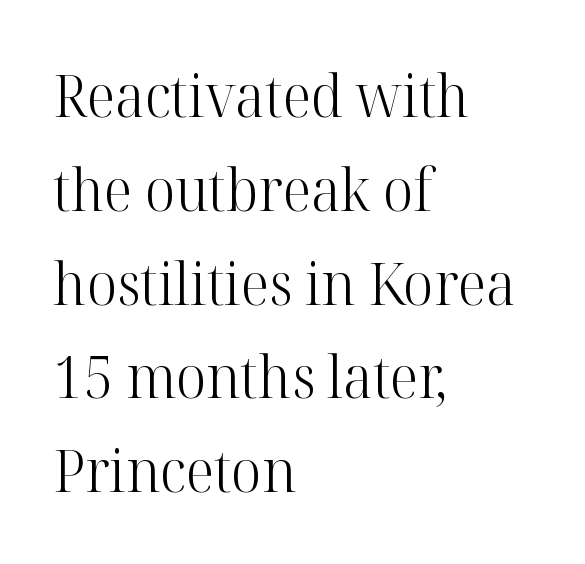
{"serif": "yes", "italic": "no", "bold": "no", "weight": "light", "width": "normal", "stroke_contrast": "high", "x_height": "medium", "monospaced": "no", "underline": "no", "align": "left", "line_spacing": "normal", "line_spacing_ratio": 1.59, "letter_spacing": "normal", "letter_spacing_em": 0.0, "glyph_px": 59}
